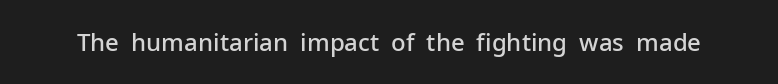
{"italic": "no", "bold": "semi", "underline": "no", "letter_spacing": "normal", "letter_spacing_em": 0.0, "glyph_px": 24}
